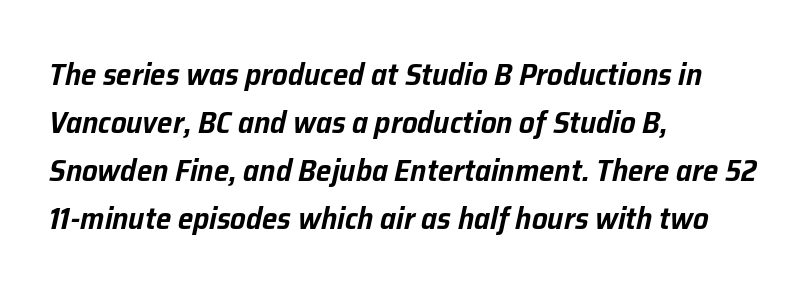
{"italic": "yes", "lean": "right", "slant_degrees": 12, "width": "normal", "stroke_contrast": "low", "x_height": "medium", "monospaced": "no", "underline": "no", "align": "left", "line_spacing": "normal", "line_spacing_ratio": 1.55, "letter_spacing": "normal", "letter_spacing_em": 0.0, "glyph_px": 31}
